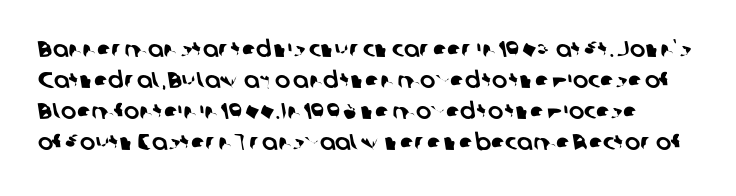
Q: Is the text underlined? A: No.
Q: Is the spacing between letters normal or unusually wide? A: Normal.
Q: Is the spacing between lines tight, normal or loose? A: Normal.
